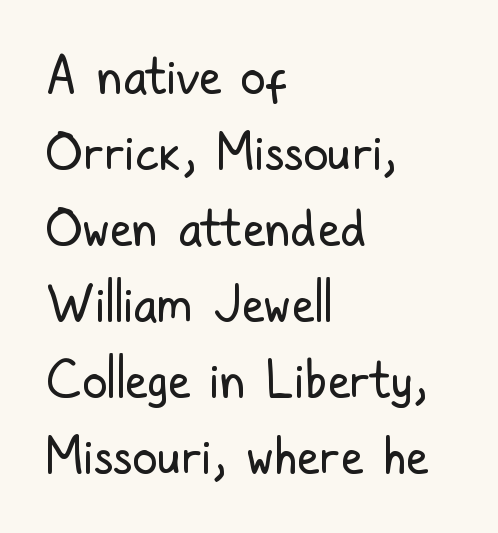
{"serif": "no", "italic": "no", "bold": "no", "weight": "regular", "width": "condensed", "stroke_contrast": "low", "x_height": "medium", "monospaced": "no", "underline": "no", "align": "left", "line_spacing": "normal", "line_spacing_ratio": 1.52, "letter_spacing": "normal", "letter_spacing_em": 0.0, "glyph_px": 50}
